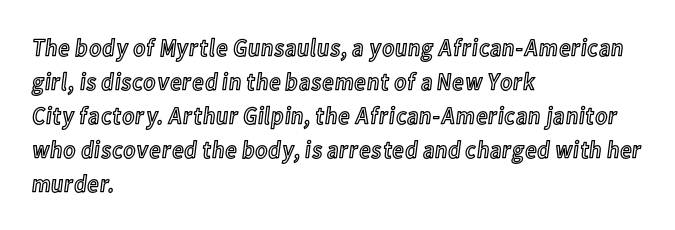
Q: Is the text italic (slanted)? A: Yes.
Q: Is the text underlined? A: No.
Q: How is the paragraph aligned? A: Left-aligned.
Q: Is the spacing between letters normal or unusually wide? A: Normal.
Q: Is the spacing between lines tight, normal or loose? A: Normal.
